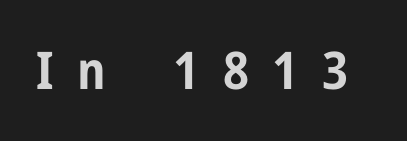
Q: Is the text bold? A: Yes.
Q: Is the text italic (slanted)? A: No, it is upright.
Q: Is the typeface a serif or a sans-serif typeface? A: Sans-serif.
Q: Is the text underlined? A: No.
Q: Is the spacing between letters normal or unusually wide? A: Unusually wide.
Q: Width (condensed, normal, or wide)? A: Condensed.
Q: Stroke contrast? A: Low.
Q: x-height? A: Medium.
Q: Monospaced? A: No.
